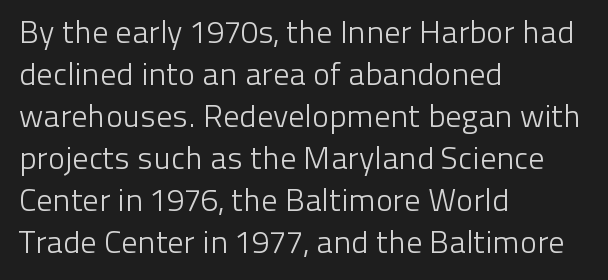
Q: Is the text bold? A: No.
Q: Is the text italic (slanted)? A: No, it is upright.
Q: Is the typeface a serif or a sans-serif typeface? A: Sans-serif.
Q: Is the text underlined? A: No.
Q: How is the paragraph aligned? A: Left-aligned.
Q: Is the spacing between letters normal or unusually wide? A: Normal.
Q: Is the spacing between lines tight, normal or loose? A: Normal.
Q: Width (condensed, normal, or wide)? A: Normal.
Q: Stroke contrast? A: Low.
Q: x-height? A: Medium.
Q: Monospaced? A: No.
